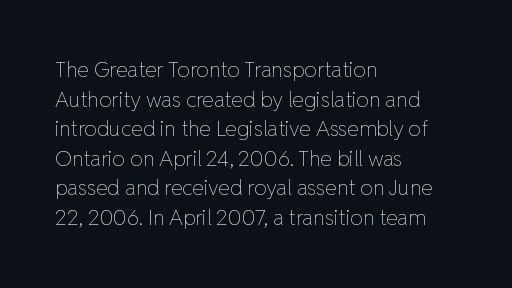
Q: Is the text bold? A: No.
Q: Is the text italic (slanted)? A: No, it is upright.
Q: Is the text underlined? A: No.
Q: How is the paragraph aligned? A: Left-aligned.
Q: Is the spacing between letters normal or unusually wide? A: Normal.
Q: Is the spacing between lines tight, normal or loose? A: Normal.
